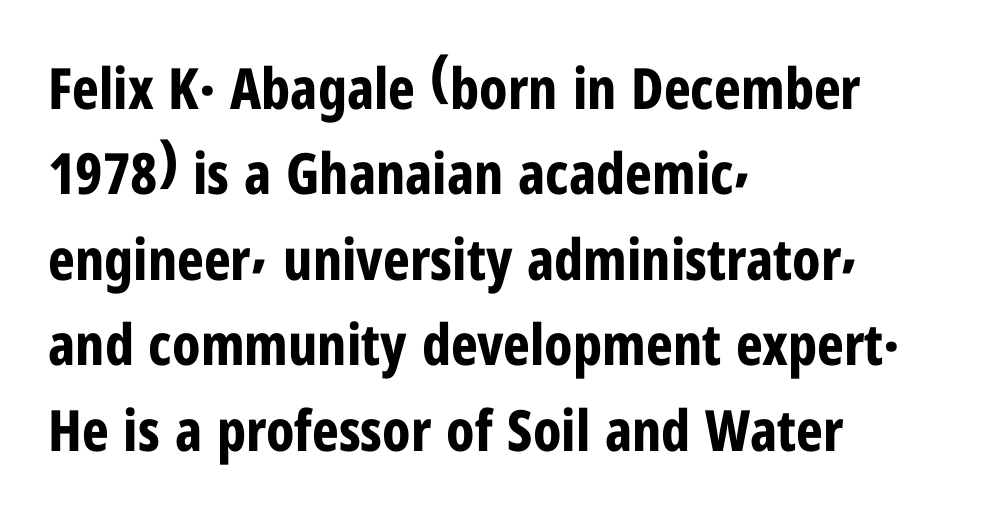
The image shows 57 px bold, condensed sans-serif type, upright; set left-aligned, normal line spacing (1.5x), normal letter spacing, not underlined; low stroke contrast and a medium x-height.
